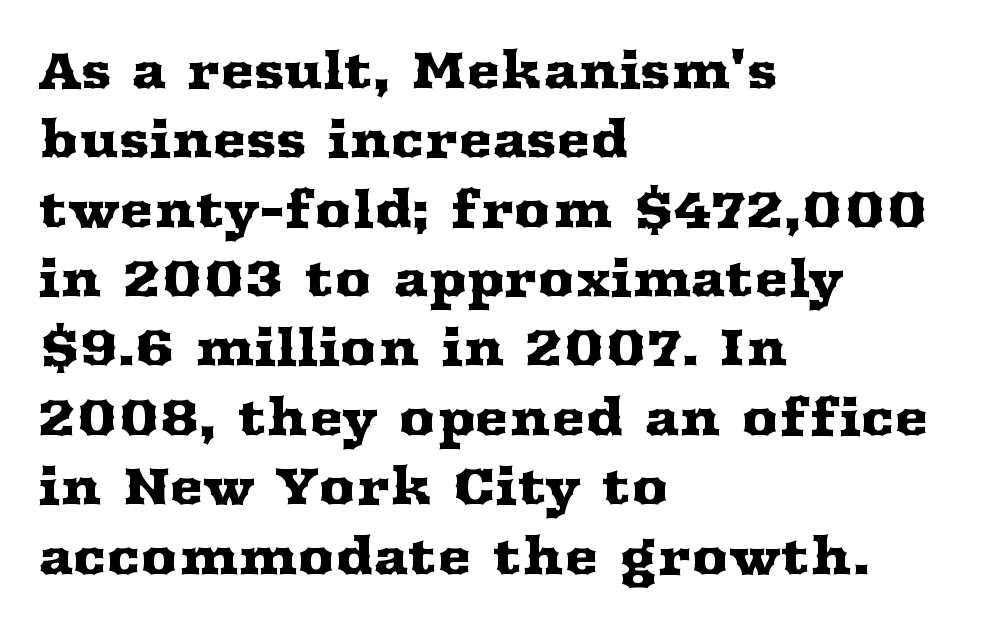
{"serif": "yes", "italic": "no", "width": "wide", "stroke_contrast": "medium", "x_height": "medium", "monospaced": "no", "underline": "no", "align": "left", "line_spacing": "normal", "line_spacing_ratio": 1.36, "letter_spacing": "normal", "letter_spacing_em": 0.0, "glyph_px": 51}
